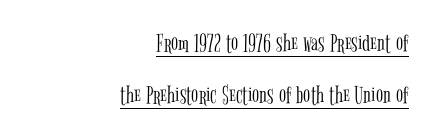
Q: Is the text bold? A: No.
Q: Is the text italic (slanted)? A: No, it is upright.
Q: Is the text underlined? A: Yes.
Q: How is the paragraph aligned? A: Right-aligned.
Q: Is the spacing between letters normal or unusually wide? A: Normal.
Q: Is the spacing between lines tight, normal or loose? A: Loose.
